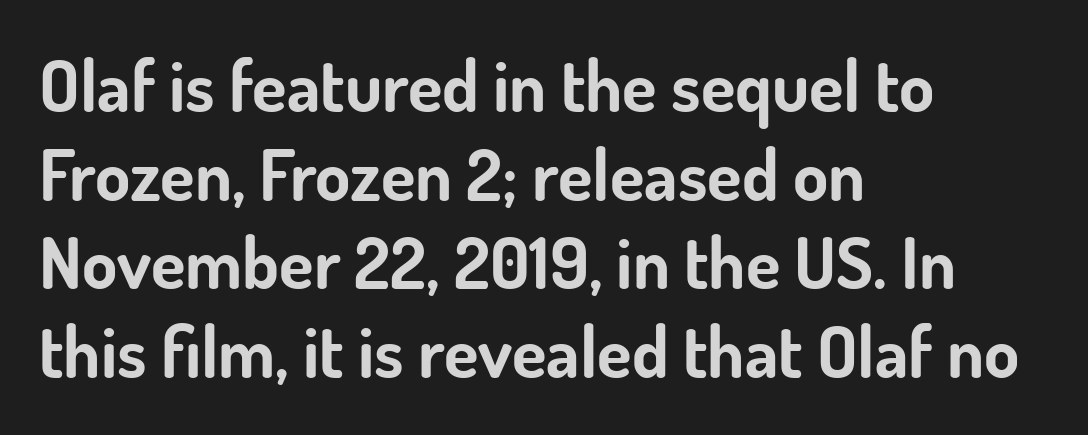
The image shows 71 px bold sans-serif type, upright; set left-aligned, normal line spacing (1.25x), normal letter spacing, not underlined; low stroke contrast and a small x-height.
